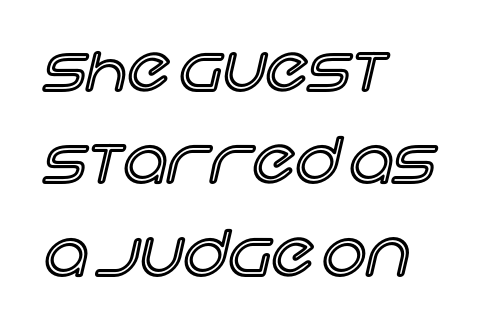
Nobody drew a line under any word here. Compared with a centered layout, this one pins lines to the left instead. You could not count columns in this text — the font is proportionally spaced. Leading: standard. Spacing between characters is what you'd get straight out of the box.
